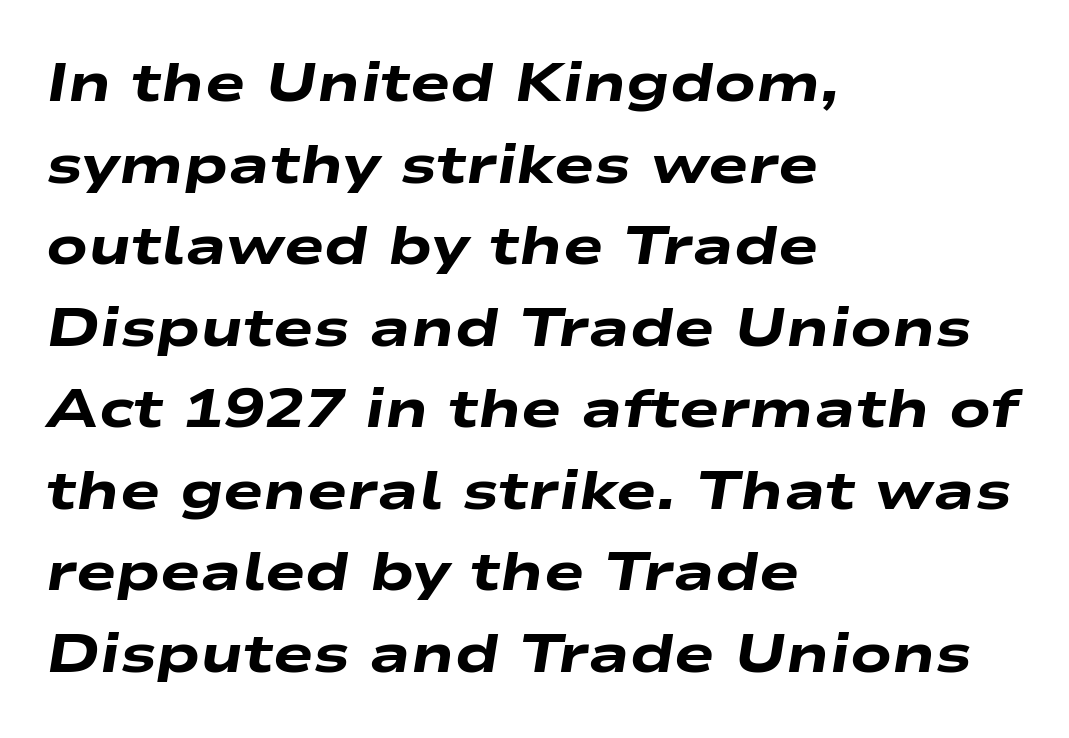
Q: Is the text bold? A: Yes.
Q: Is the text italic (slanted)? A: Yes, it leans right by about 9 degrees.
Q: Is the text underlined? A: No.
Q: How is the paragraph aligned? A: Left-aligned.
Q: Is the spacing between letters normal or unusually wide? A: Normal.
Q: Is the spacing between lines tight, normal or loose? A: Normal.
Q: Width (condensed, normal, or wide)? A: Wide.
Q: Stroke contrast? A: Low.
Q: x-height? A: Medium.
Q: Monospaced? A: No.
